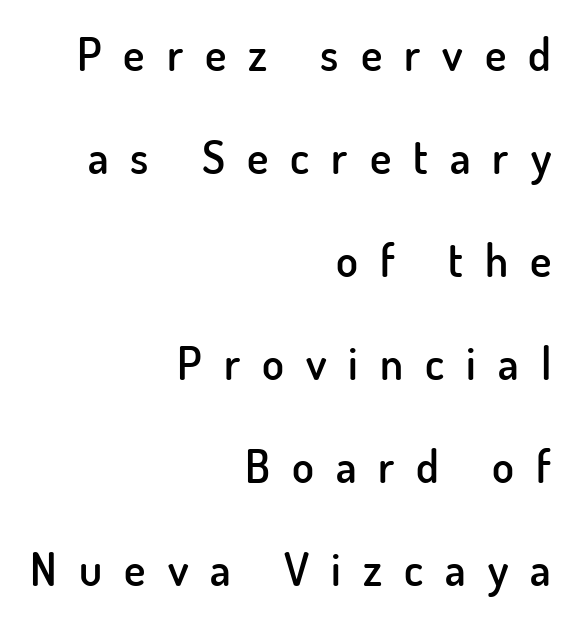
Q: Is the text bold? A: Semi-bold.
Q: Is the text italic (slanted)? A: No, it is upright.
Q: Is the typeface a serif or a sans-serif typeface? A: Sans-serif.
Q: Is the text underlined? A: No.
Q: How is the paragraph aligned? A: Right-aligned.
Q: Is the spacing between letters normal or unusually wide? A: Unusually wide.
Q: Is the spacing between lines tight, normal or loose? A: Loose.
Q: Width (condensed, normal, or wide)? A: Normal.
Q: Stroke contrast? A: Low.
Q: x-height? A: Small.
Q: Monospaced? A: No.
